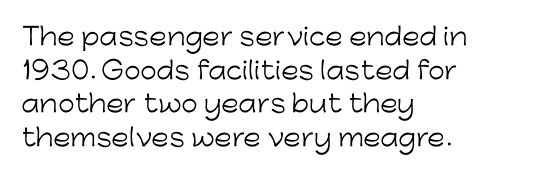
{"italic": "no", "bold": "no", "underline": "no", "align": "left", "line_spacing": "normal", "line_spacing_ratio": 1.4, "letter_spacing": "normal", "letter_spacing_em": 0.0, "glyph_px": 24}
